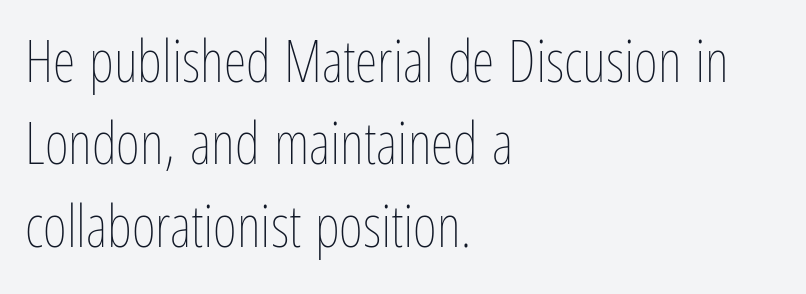
Q: Is the text bold? A: No.
Q: Is the text italic (slanted)? A: No, it is upright.
Q: Is the text underlined? A: No.
Q: How is the paragraph aligned? A: Left-aligned.
Q: Is the spacing between letters normal or unusually wide? A: Normal.
Q: Is the spacing between lines tight, normal or loose? A: Normal.
Q: Width (condensed, normal, or wide)? A: Condensed.
Q: Stroke contrast? A: Low.
Q: x-height? A: Medium.
Q: Monospaced? A: No.
